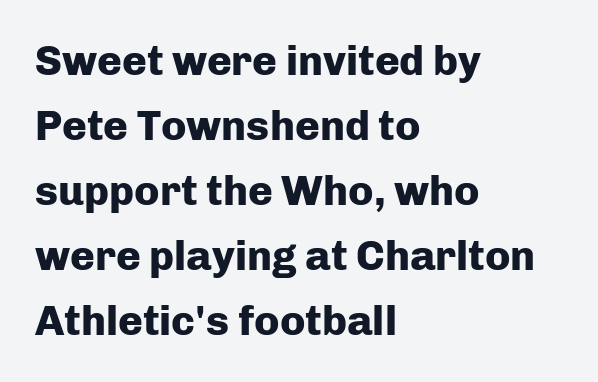
Q: Is the text bold? A: Yes.
Q: Is the text italic (slanted)? A: No, it is upright.
Q: Is the typeface a serif or a sans-serif typeface? A: Sans-serif.
Q: Is the text underlined? A: No.
Q: How is the paragraph aligned? A: Left-aligned.
Q: Is the spacing between letters normal or unusually wide? A: Normal.
Q: Is the spacing between lines tight, normal or loose? A: Normal.
Q: Width (condensed, normal, or wide)? A: Normal.
Q: Stroke contrast? A: Low.
Q: x-height? A: Medium.
Q: Monospaced? A: No.
